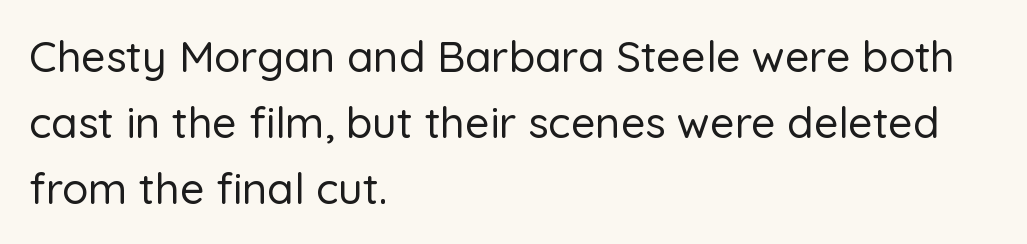
The face used here is proportionally spaced, like ordinary book or web type. Stroke terminals: plain, sans-serif. Baseline-to-baseline distance is the conventional proportion of letter height. Tall strokes in this sample are plumb rather than angled. The line texture is even and compact thanks to regular tracking.
